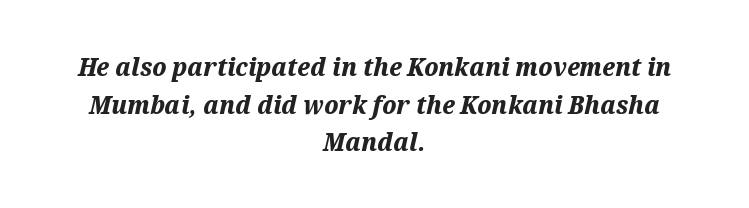
{"italic": "yes", "lean": "right", "slant_degrees": 12, "bold": "yes", "underline": "no", "align": "center", "line_spacing": "normal", "line_spacing_ratio": 1.45, "letter_spacing": "normal", "letter_spacing_em": 0.0, "glyph_px": 26}
